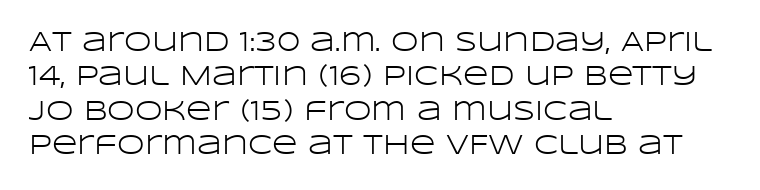
Inter-character spacing is left at the font's built-in metrics. Observe the absence of serifs on each vertical stroke in this sample. Note the varied advance widths — an 'i' is clearly narrower than an 'm'. Typeset ragged right — the left edge is the straight one. Weight: not bold — regular or lighter. Tall strokes in this sample are plumb rather than angled.
